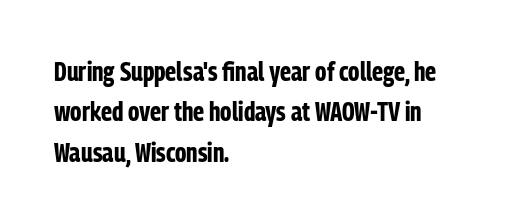
The image shows 27 px bold type, upright; set left-aligned, normal line spacing (1.5x), normal letter spacing, not underlined.
